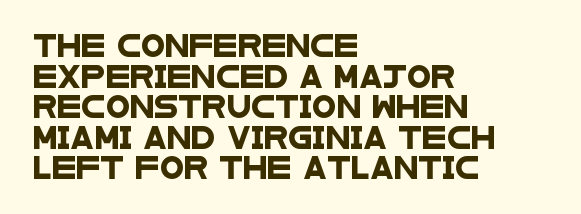
{"underline": "no", "align": "left", "line_spacing": "normal", "line_spacing_ratio": 1.39, "letter_spacing": "normal", "letter_spacing_em": 0.0, "glyph_px": 22}
